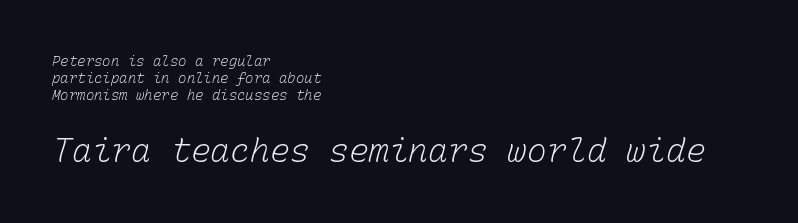
{"bold": "no", "weight": "light", "width": "normal", "stroke_contrast": "low", "x_height": "medium", "monospaced": "yes", "underline": "no", "align": "left", "line_spacing_ratio": 1.22, "letter_spacing": "normal", "letter_spacing_em": 0.0, "larger_block": "second", "size_ratio": 2.36, "glyph_px": 33}
